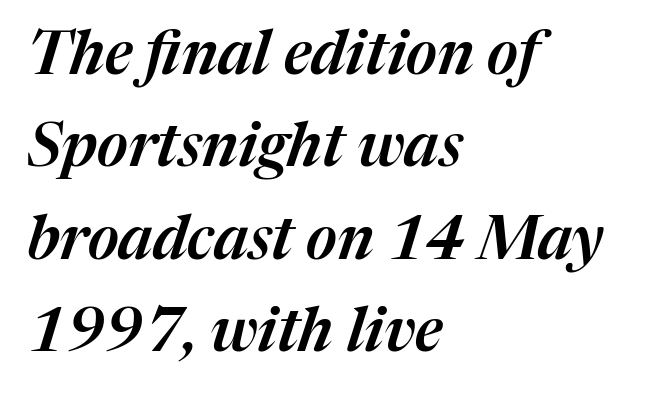
Q: Is the text italic (slanted)? A: Yes, it leans right by about 17 degrees.
Q: Is the text underlined? A: No.
Q: How is the paragraph aligned? A: Left-aligned.
Q: Is the spacing between letters normal or unusually wide? A: Normal.
Q: Is the spacing between lines tight, normal or loose? A: Normal.
Q: Width (condensed, normal, or wide)? A: Normal.
Q: Stroke contrast? A: Medium.
Q: x-height? A: Medium.
Q: Monospaced? A: No.
